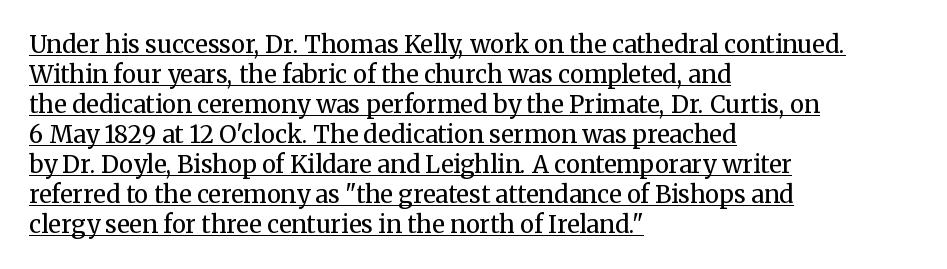
The letterforms sit shoulder to shoulder at normal distance. This sample is left-justified, so line endings fall wherever the words run out. Notice how a bar underscores the lettering throughout. Every stem runs plumb, perpendicular to the baseline. Baseline-to-baseline distance is the conventional proportion of letter height.
